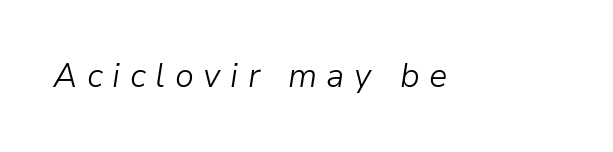
This is oblique type, the kind used for emphasis or titles. Lines of text with bare space underneath. Note the varied advance widths — an 'i' is clearly narrower than an 'm'. The strokes are not fattened; the text isn't bold.
